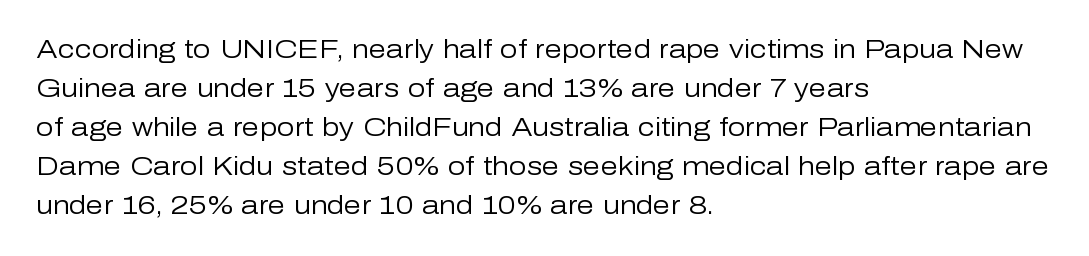
{"italic": "no", "bold": "no", "underline": "no", "align": "left", "line_spacing": "normal", "line_spacing_ratio": 1.56, "letter_spacing": "normal", "letter_spacing_em": 0.0, "glyph_px": 25}
